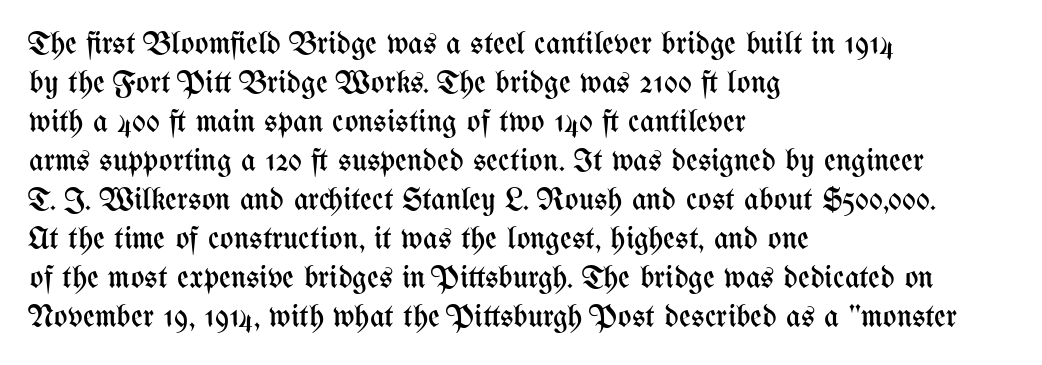
The image shows 32 px regular-weight, condensed type, upright; set left-aligned, line spacing 1.22x, normal letter spacing, not underlined; medium stroke contrast and a medium x-height.
